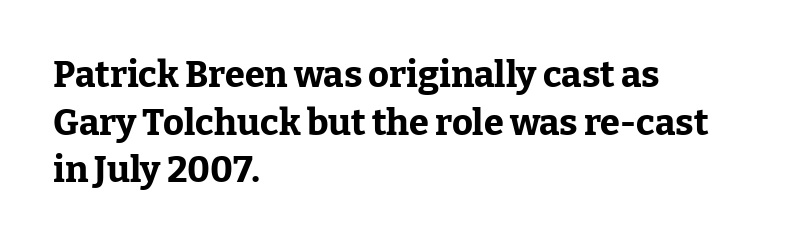
Q: Is the text bold? A: Yes.
Q: Is the text italic (slanted)? A: No, it is upright.
Q: Is the typeface a serif or a sans-serif typeface? A: Serif.
Q: Is the text underlined? A: No.
Q: How is the paragraph aligned? A: Left-aligned.
Q: Is the spacing between letters normal or unusually wide? A: Normal.
Q: Is the spacing between lines tight, normal or loose? A: Normal.
Q: Width (condensed, normal, or wide)? A: Normal.
Q: Stroke contrast? A: Low.
Q: x-height? A: Medium.
Q: Monospaced? A: No.
